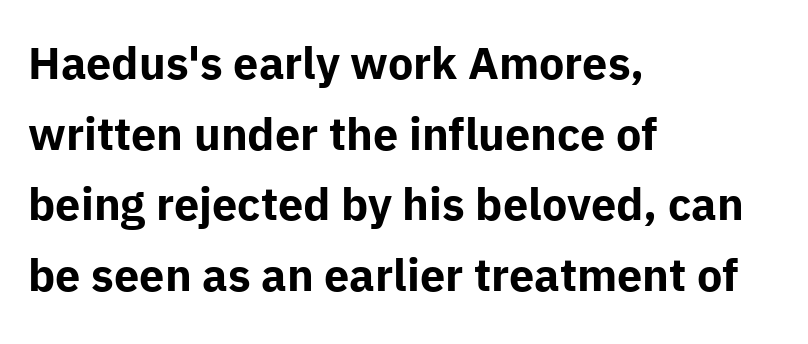
The passage shown has conventional tracking throughout. Anything drawn beneath the words? Only blank space. Is the block centered? No — it sits flush against the left margin. Upright lettering throughout. The leading is moderate, giving the passage an even texture.
